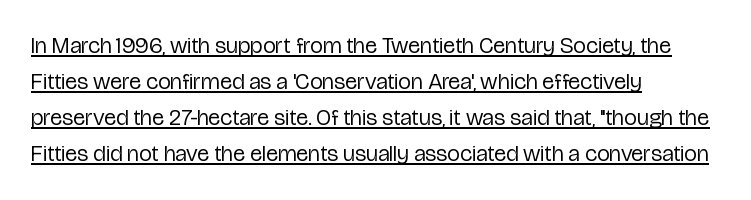
Q: Is the text bold? A: No.
Q: Is the text italic (slanted)? A: No, it is upright.
Q: Is the text underlined? A: Yes.
Q: How is the paragraph aligned? A: Left-aligned.
Q: Is the spacing between letters normal or unusually wide? A: Normal.
Q: Is the spacing between lines tight, normal or loose? A: Normal.
